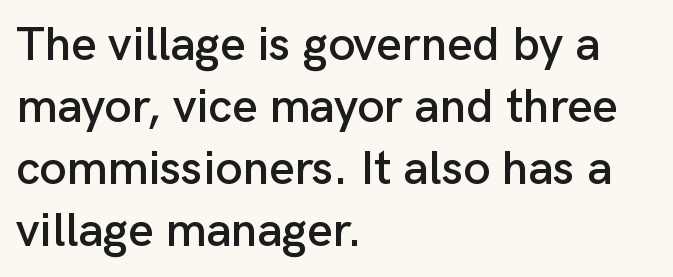
Q: Is the text italic (slanted)? A: No, it is upright.
Q: Is the typeface a serif or a sans-serif typeface? A: Sans-serif.
Q: Is the text underlined? A: No.
Q: How is the paragraph aligned? A: Left-aligned.
Q: Is the spacing between letters normal or unusually wide? A: Normal.
Q: Is the spacing between lines tight, normal or loose? A: Normal.
Q: Width (condensed, normal, or wide)? A: Normal.
Q: Stroke contrast? A: Low.
Q: x-height? A: Medium.
Q: Monospaced? A: No.
